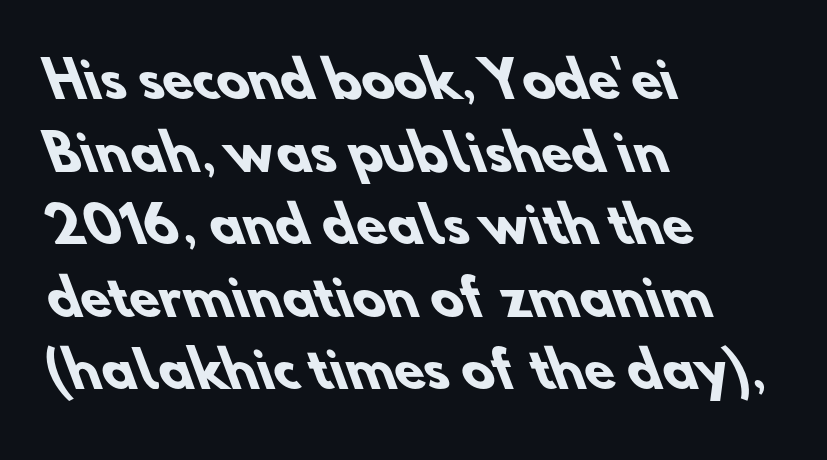
As a designer I'd log this as weight 700, bold. Letters rest on an invisible, unmarked baseline. The font family rendered here belongs to the sans-serif group. The letters advance in unequal steps, a hallmark of proportional type. The compositor pushed each line to the left boundary.
